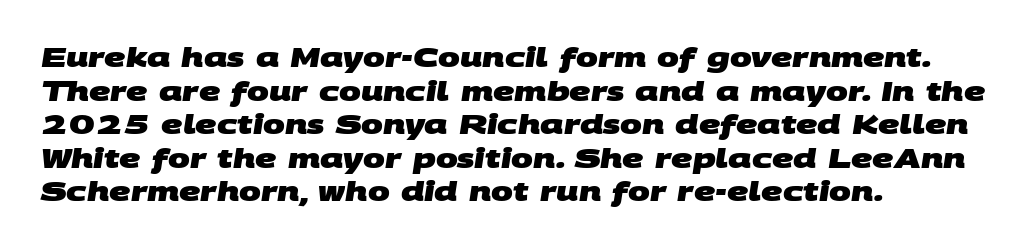
Unmarked baselines from the first word to the last. Line starts are locked; line ends wander. The characters look thick and weighty, a clear bold. Rows of type keep a routine distance in the vertical direction.
